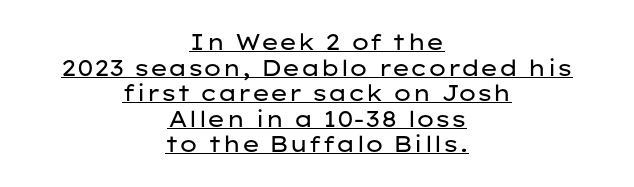
{"italic": "no", "bold": "no", "underline": "yes", "align": "center", "line_spacing_ratio": 1.16, "letter_spacing": "normal", "letter_spacing_em": 0.0, "glyph_px": 22}
